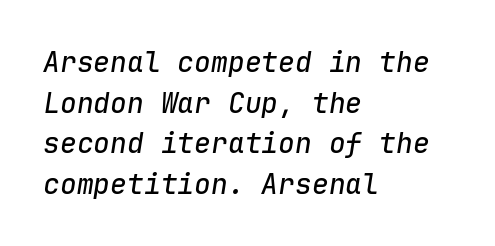
Q: Is the text italic (slanted)? A: Yes, it leans right by about 9 degrees.
Q: Is the text underlined? A: No.
Q: How is the paragraph aligned? A: Left-aligned.
Q: Is the spacing between letters normal or unusually wide? A: Normal.
Q: Is the spacing between lines tight, normal or loose? A: Normal.
Q: Width (condensed, normal, or wide)? A: Normal.
Q: Stroke contrast? A: Low.
Q: x-height? A: Medium.
Q: Monospaced? A: Yes.
